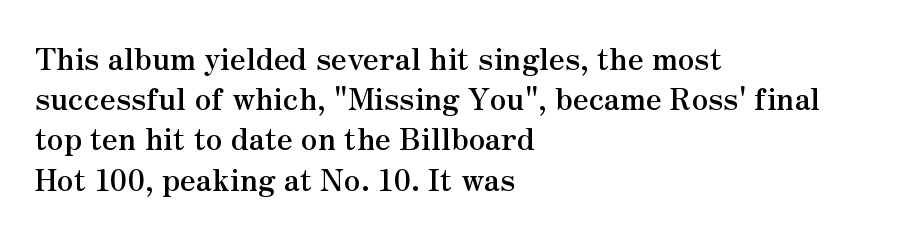
{"serif": "yes", "italic": "no", "bold": "yes", "weight": "semibold", "width": "normal", "stroke_contrast": "medium", "x_height": "small", "monospaced": "no", "underline": "no", "align": "left", "line_spacing": "normal", "line_spacing_ratio": 1.34, "letter_spacing": "normal", "letter_spacing_em": 0.0, "glyph_px": 30}
